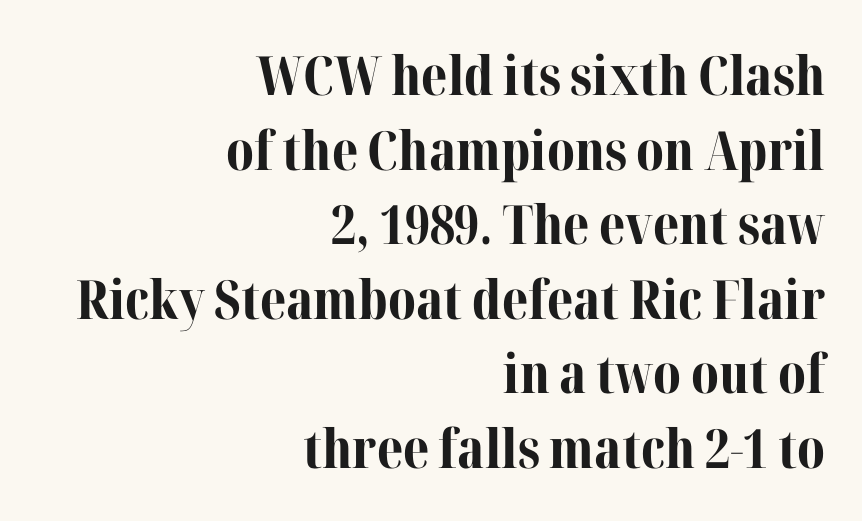
{"serif": "yes", "italic": "no", "bold": "yes", "weight": "bold", "width": "normal", "stroke_contrast": "medium", "x_height": "medium", "monospaced": "no", "underline": "no", "align": "right", "line_spacing": "normal", "line_spacing_ratio": 1.38, "letter_spacing": "normal", "letter_spacing_em": 0.0, "glyph_px": 54}
